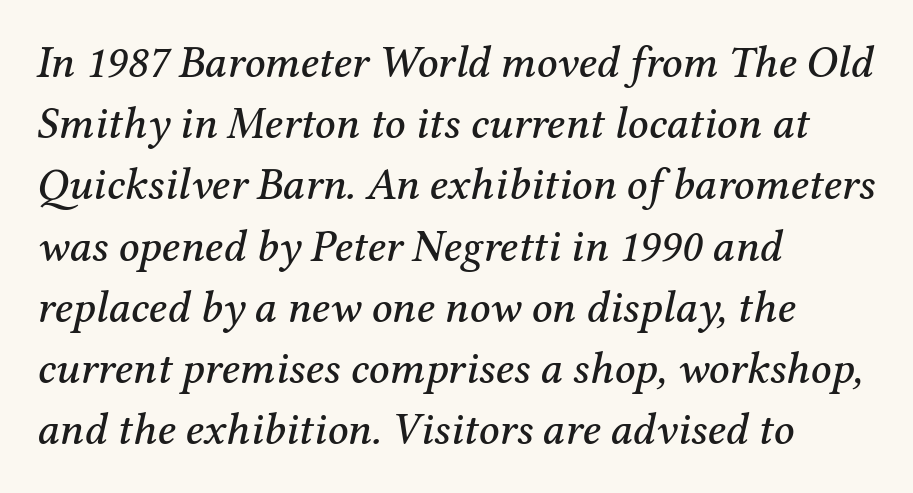
Standard letterfit; no display-style spreading of the glyphs. Reading down the column, the eye jumps a familiar distance to each next line. Slant detected: the letters are inclined. Underlining? Definitely not there. The typesetter chose a ragged-right arrangement here.
